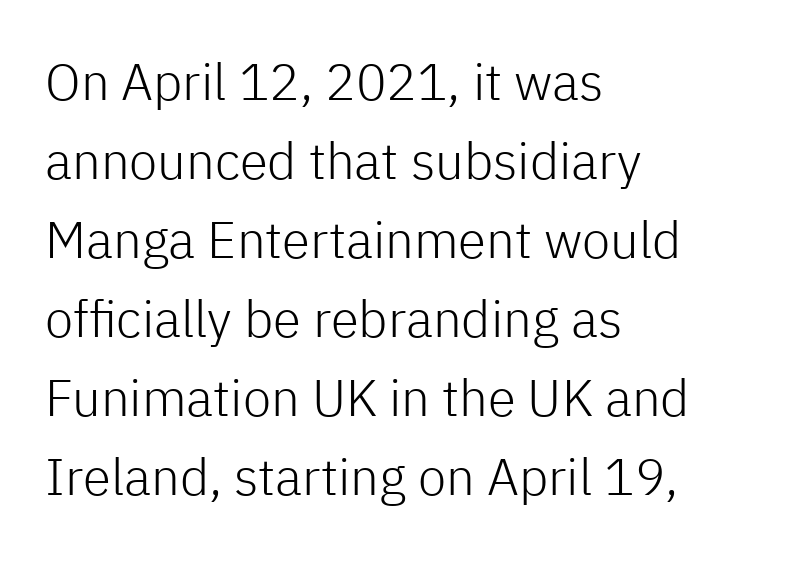
{"serif": "no", "italic": "no", "bold": "no", "weight": "light", "width": "normal", "stroke_contrast": "low", "x_height": "medium", "monospaced": "no", "underline": "no", "align": "left", "line_spacing": "normal", "line_spacing_ratio": 1.55, "letter_spacing": "normal", "letter_spacing_em": 0.0, "glyph_px": 51}
